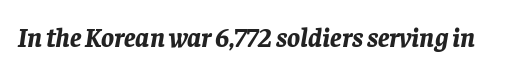
{"italic": "yes", "lean": "right", "slant_degrees": 8, "bold": "yes", "underline": "no", "letter_spacing": "normal", "letter_spacing_em": 0.0, "glyph_px": 27}
